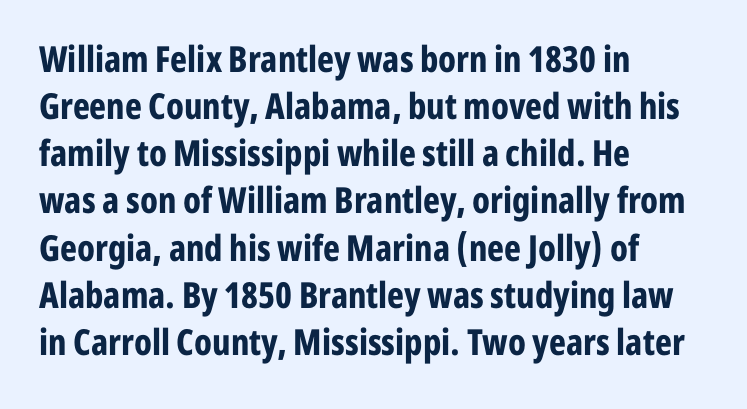
{"serif": "no", "italic": "no", "bold": "yes", "weight": "bold", "width": "condensed", "stroke_contrast": "low", "x_height": "medium", "monospaced": "no", "underline": "no", "align": "left", "line_spacing": "normal", "line_spacing_ratio": 1.31, "letter_spacing": "normal", "letter_spacing_em": 0.0, "glyph_px": 36}
